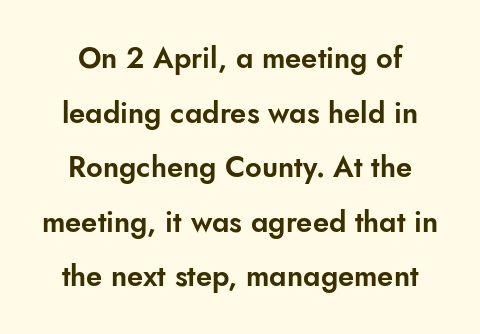
Any mark beneath the type? The region is blank. The face used here is rendered with its standard letterfit. The rendering positions every line midway between the sides. Quick note: not italic, upright. Examine the stroke ends and you'll find no serifs. Do the characters align in a grid? No, the font is proportional.
